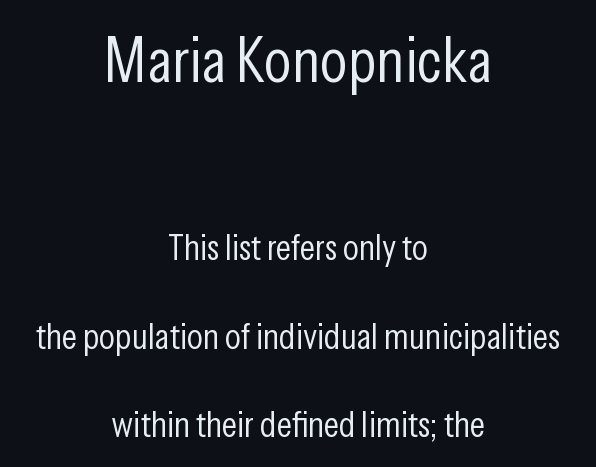
The image shows 64 px light, condensed sans-serif type, upright; set centered, loose line spacing (2.4x), normal letter spacing, not underlined; the first (top) block is 1.73x larger; low stroke contrast and a medium x-height.
